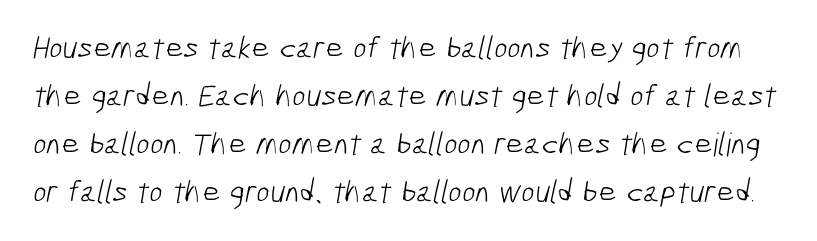
Q: Is the text bold? A: No.
Q: Is the typeface a serif or a sans-serif typeface? A: Sans-serif.
Q: Is the text underlined? A: No.
Q: Is the spacing between letters normal or unusually wide? A: Normal.
Q: Is the spacing between lines tight, normal or loose? A: Normal.
Q: Width (condensed, normal, or wide)? A: Condensed.
Q: Stroke contrast? A: Low.
Q: x-height? A: Medium.
Q: Monospaced? A: No.
